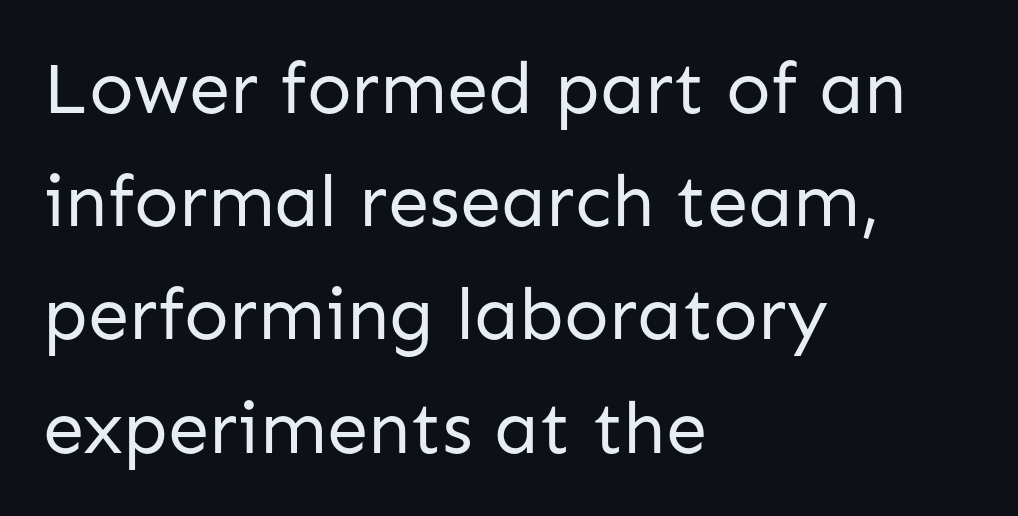
{"serif": "no", "italic": "no", "bold": "no", "weight": "regular", "width": "normal", "stroke_contrast": "low", "x_height": "medium", "monospaced": "no", "underline": "no", "align": "left", "line_spacing": "normal", "line_spacing_ratio": 1.53, "letter_spacing": "normal", "letter_spacing_em": 0.0, "glyph_px": 74}
